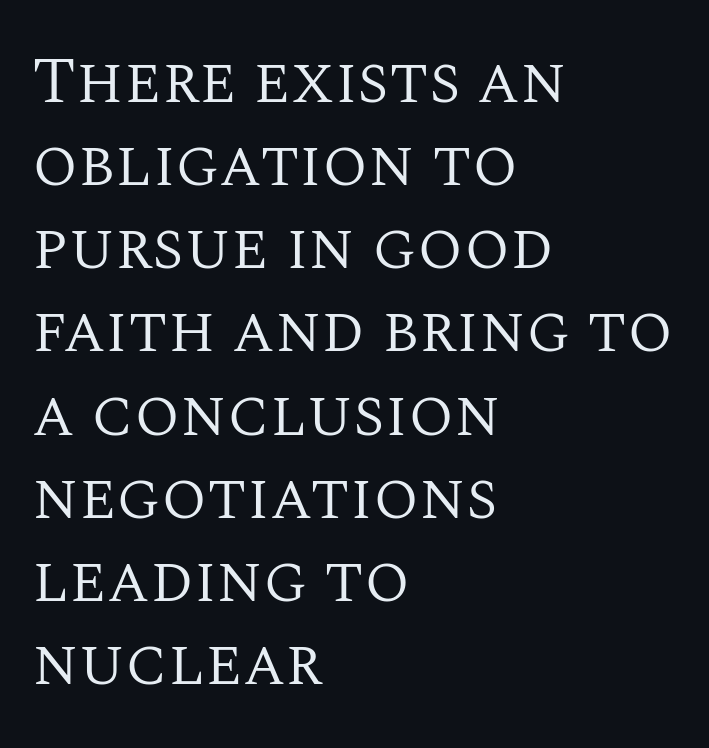
{"serif": "yes", "italic": "no", "bold": "no", "weight": "regular", "width": "normal", "stroke_contrast": "medium", "x_height": "large", "monospaced": "no", "underline": "no", "align": "left", "line_spacing": "normal", "line_spacing_ratio": 1.26, "letter_spacing": "normal", "letter_spacing_em": 0.0, "glyph_px": 66}
